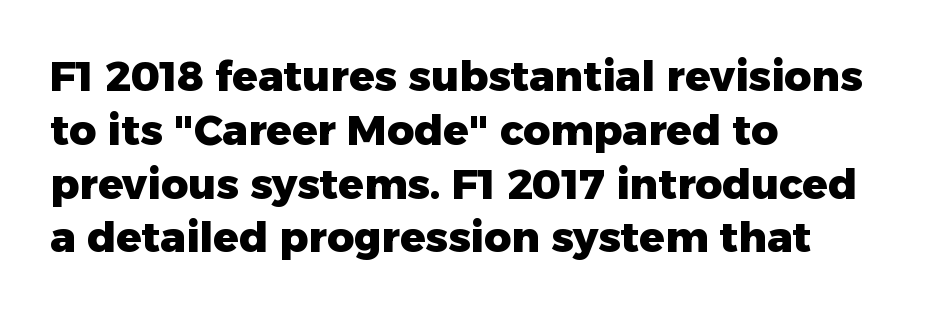
The image shows 42 px heavy sans-serif type, upright; set left-aligned, normal line spacing (1.28x), normal letter spacing, not underlined; low stroke contrast and a medium x-height.
